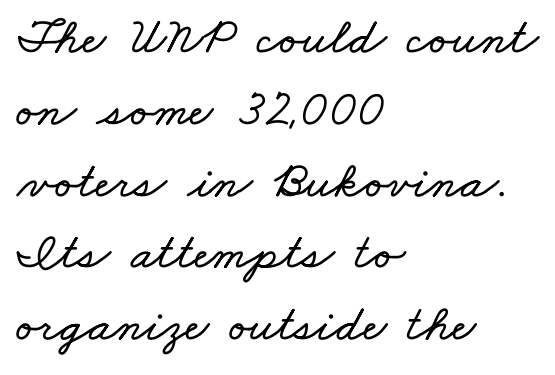
Q: Is the text underlined? A: No.
Q: How is the paragraph aligned? A: Left-aligned.
Q: Is the spacing between letters normal or unusually wide? A: Normal.
Q: Is the spacing between lines tight, normal or loose? A: Normal.
Q: Width (condensed, normal, or wide)? A: Wide.
Q: Stroke contrast? A: Low.
Q: x-height? A: Small.
Q: Monospaced? A: No.
